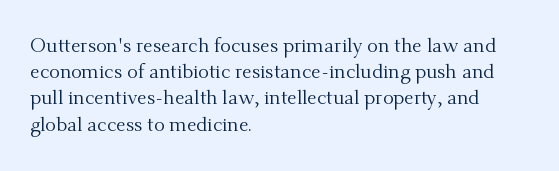
Q: Is the text bold? A: No.
Q: Is the text italic (slanted)? A: No, it is upright.
Q: Is the text underlined? A: No.
Q: How is the paragraph aligned? A: Left-aligned.
Q: Is the spacing between letters normal or unusually wide? A: Normal.
Q: Is the spacing between lines tight, normal or loose? A: Normal.
